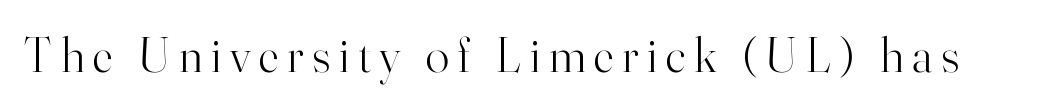
The image shows 49 px light serif type, upright; set not underlined; high stroke contrast and a small x-height.
